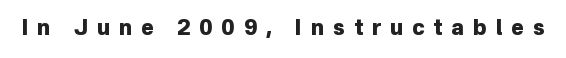
The image shows 21 px bold type, upright; set unusually wide letter spacing (+0.43 em), not underlined.
